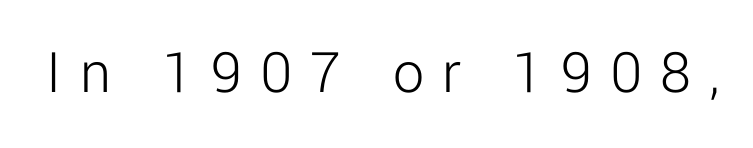
The image shows 62 px light sans-serif type, upright; set unusually wide letter spacing (+0.29 em), not underlined; low stroke contrast and a medium x-height.
